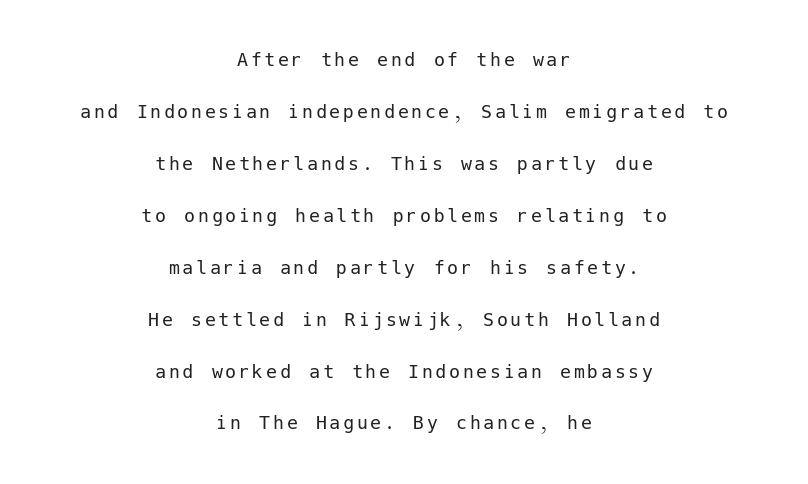
{"italic": "no", "bold": "no", "underline": "no", "align": "center", "line_spacing": "loose", "line_spacing_ratio": 2.36, "glyph_px": 22}
